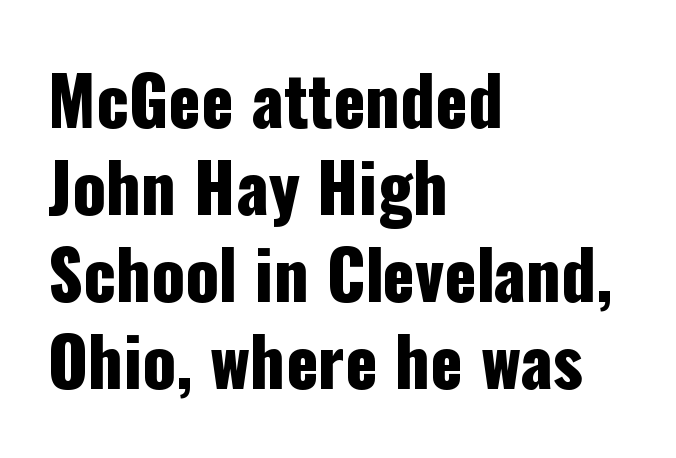
Q: Is the text italic (slanted)? A: No, it is upright.
Q: Is the typeface a serif or a sans-serif typeface? A: Sans-serif.
Q: Is the text underlined? A: No.
Q: How is the paragraph aligned? A: Left-aligned.
Q: Is the spacing between letters normal or unusually wide? A: Normal.
Q: Is the spacing between lines tight, normal or loose? A: Normal.
Q: Width (condensed, normal, or wide)? A: Condensed.
Q: Stroke contrast? A: Low.
Q: x-height? A: Medium.
Q: Monospaced? A: No.
